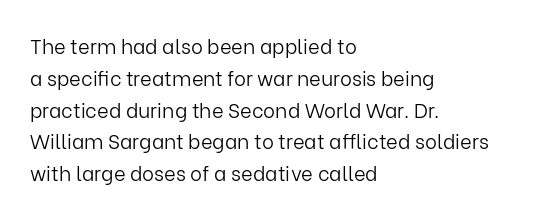
{"italic": "no", "bold": "no", "underline": "no", "align": "left", "line_spacing": "normal", "line_spacing_ratio": 1.59, "letter_spacing": "normal", "letter_spacing_em": 0.0, "glyph_px": 20}
